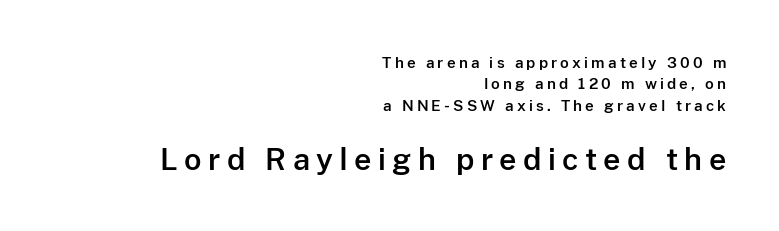
The image shows 30 px sans-serif type, upright; set right-aligned, normal line spacing (1.43x), unusually wide letter spacing (+0.21 em), not underlined; the second (bottom) block is 2.0x larger; low stroke contrast and a medium x-height.
